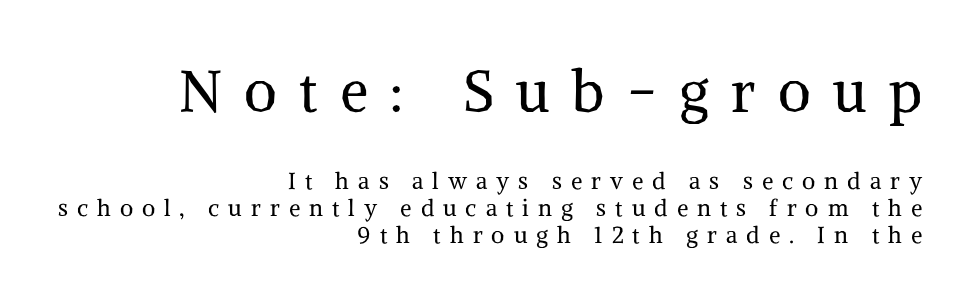
The image shows 57 px regular-weight serif type, upright; set right-aligned, line spacing 1.17x, unusually wide letter spacing (+0.39 em), not underlined; the first (top) block is 2.48x larger; medium stroke contrast and a medium x-height.
